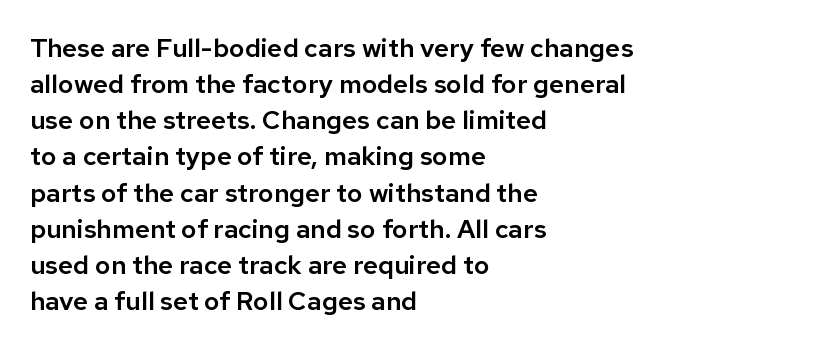
The image shows 26 px text type, upright; set left-aligned, normal line spacing (1.39x), normal letter spacing, not underlined.
